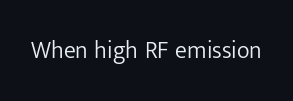
Only glyphs here, with clear space below each row. Notice how the stems are strictly vertical — no italics here. Between one letter and the next there's only the usual sliver of space. Is this a heavy cut? Hardly; it is regular or lighter.
